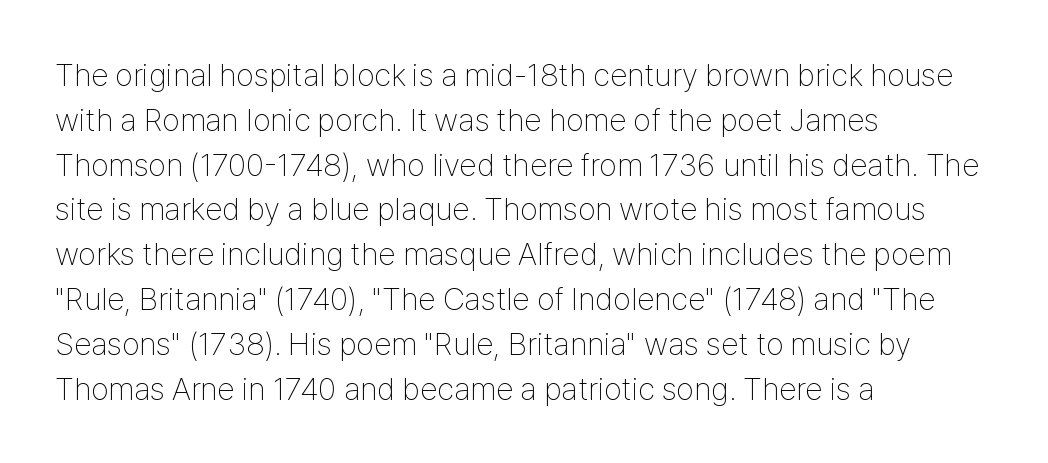
Q: Is the text bold? A: No.
Q: Is the text italic (slanted)? A: No, it is upright.
Q: Is the typeface a serif or a sans-serif typeface? A: Sans-serif.
Q: Is the text underlined? A: No.
Q: How is the paragraph aligned? A: Left-aligned.
Q: Is the spacing between letters normal or unusually wide? A: Normal.
Q: Is the spacing between lines tight, normal or loose? A: Normal.
Q: Width (condensed, normal, or wide)? A: Condensed.
Q: Stroke contrast? A: Low.
Q: x-height? A: Medium.
Q: Monospaced? A: No.
